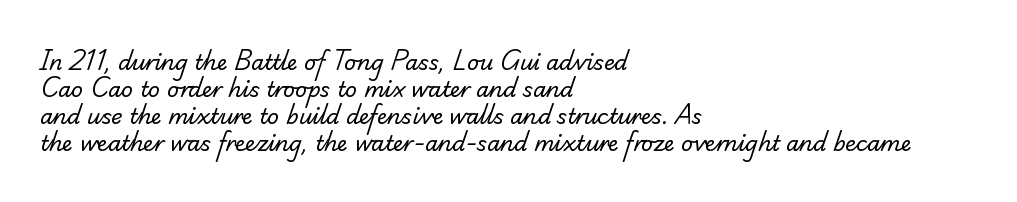
Letters have the restrained weight of plain body copy at most. The letters sit at their default tracking, neither squeezed nor spread. One-word summary of the alignment: left. Descenders hang freely into open space.
